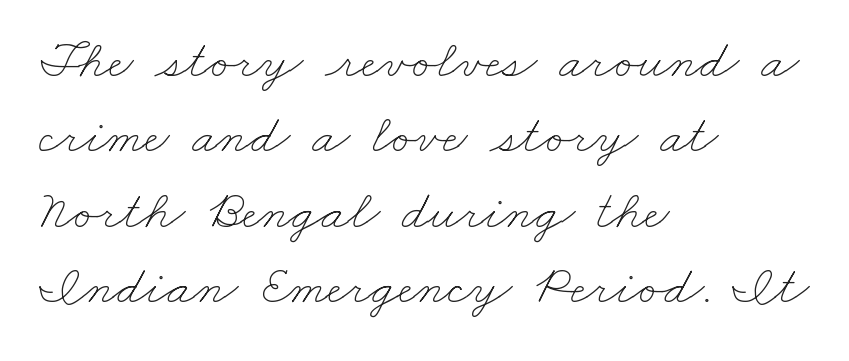
Leftover space on each line is placed entirely after the last word. The vertical gap from one line to the next is medium. Here the designer chose a conventional face with non-uniform glyph widths. Bare-footed words on every line.
